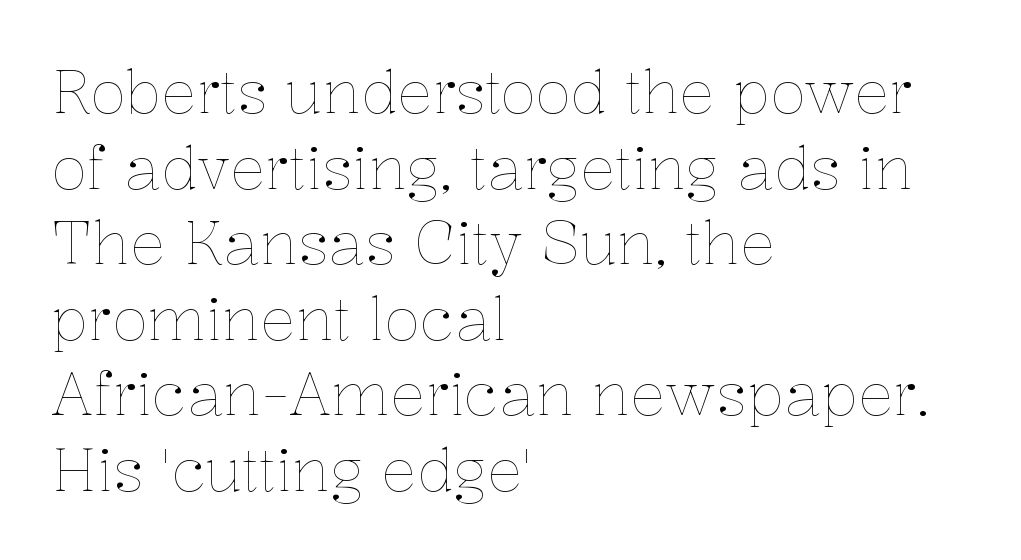
{"italic": "no", "bold": "no", "weight": "thin", "width": "normal", "stroke_contrast": "low", "x_height": "medium", "monospaced": "no", "underline": "no", "align": "left", "line_spacing": "normal", "line_spacing_ratio": 1.28, "letter_spacing": "normal", "letter_spacing_em": 0.0, "glyph_px": 59}
